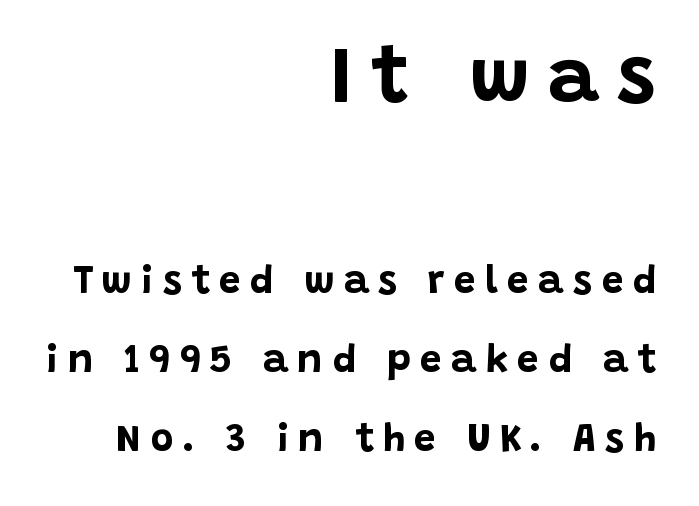
The designer gave the opening block more size than the closing block. The line texture is sparse and dotted thanks to wide tracking. Looks like regular typesetting: each glyph gets only the width it needs. Each new line begins a long way beneath the previous one. The glyphs in this specimen are sans serif.
